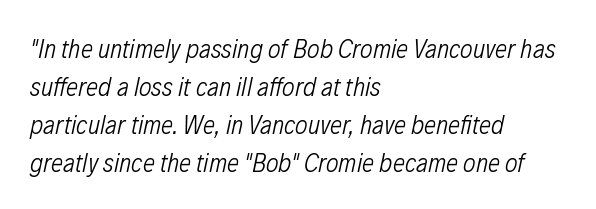
Q: Is the text bold? A: No.
Q: Is the text italic (slanted)? A: Yes, it leans right by about 12 degrees.
Q: Is the text underlined? A: No.
Q: How is the paragraph aligned? A: Left-aligned.
Q: Is the spacing between letters normal or unusually wide? A: Normal.
Q: Is the spacing between lines tight, normal or loose? A: Normal.
